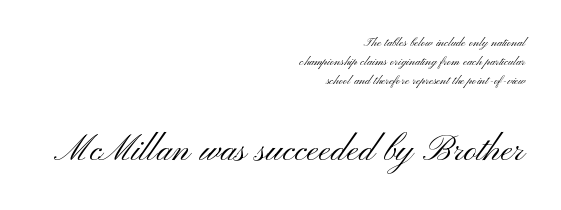
The image shows 45 px light, wide sans-serif type; set right-aligned, normal line spacing (1.28x), normal letter spacing, not underlined; the second (bottom) block is 3.0x larger; medium stroke contrast and a small x-height.
